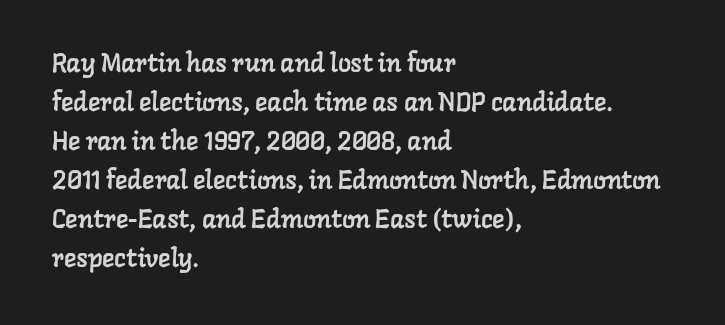
Q: Is the text underlined? A: No.
Q: How is the paragraph aligned? A: Left-aligned.
Q: Is the spacing between letters normal or unusually wide? A: Normal.
Q: Is the spacing between lines tight, normal or loose? A: Normal.
